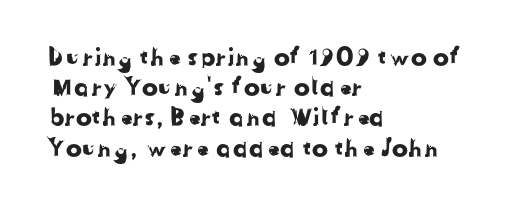
Each new line begins a customary step beneath the previous one. This rendering features lettering with no underline. This rendering uses left alignment, leaving the right contour irregular. How are the letters spaced? Ordinarily, with no added tracking.
